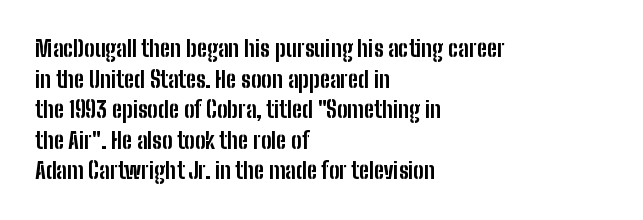
The image shows 22 px bold type, upright; set left-aligned, normal line spacing (1.39x), normal letter spacing, not underlined.
